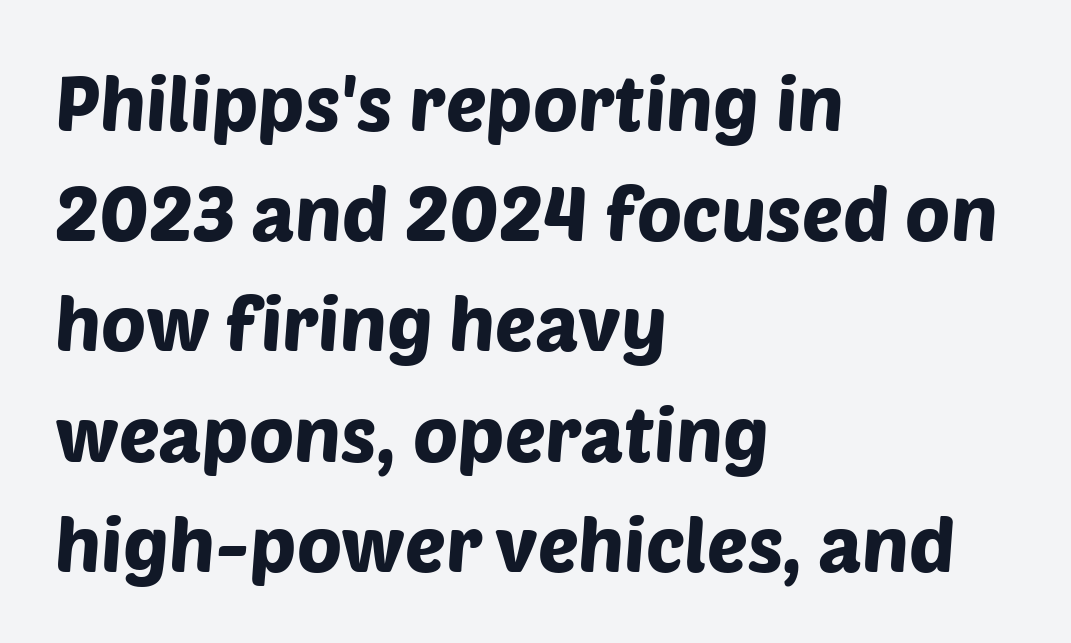
Q: Is the typeface a serif or a sans-serif typeface? A: Sans-serif.
Q: Is the text underlined? A: No.
Q: How is the paragraph aligned? A: Left-aligned.
Q: Is the spacing between letters normal or unusually wide? A: Normal.
Q: Is the spacing between lines tight, normal or loose? A: Normal.
Q: Width (condensed, normal, or wide)? A: Normal.
Q: Stroke contrast? A: Low.
Q: x-height? A: Large.
Q: Monospaced? A: No.
